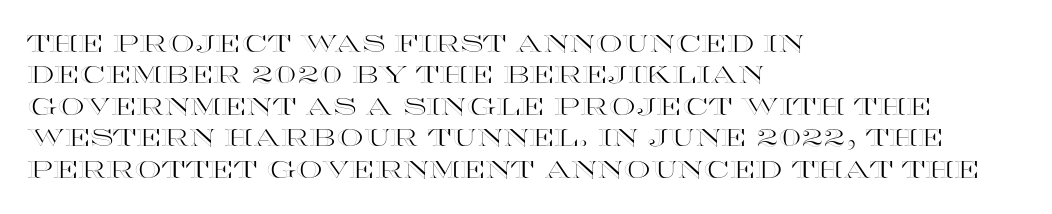
Here the glyphs are tracked normally, forming tight word shapes. Type without underlining. A roman cut, with each character standing at attention. A classic flush-left, rag-right setting is used for this passage.
